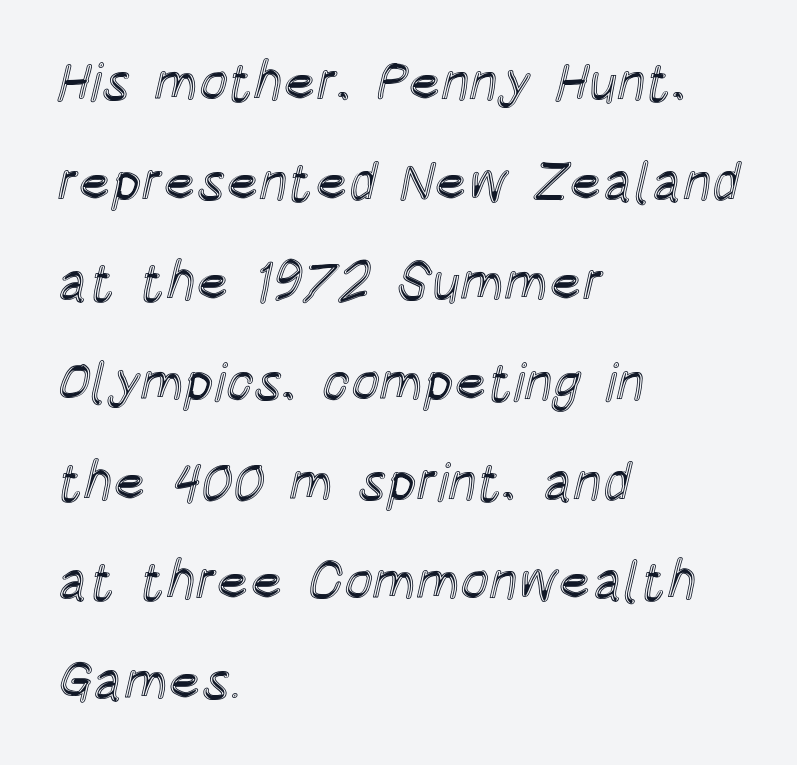
The image shows 54 px condensed type; set left-aligned, line spacing 1.85x, normal letter spacing, not underlined; a large x-height.
